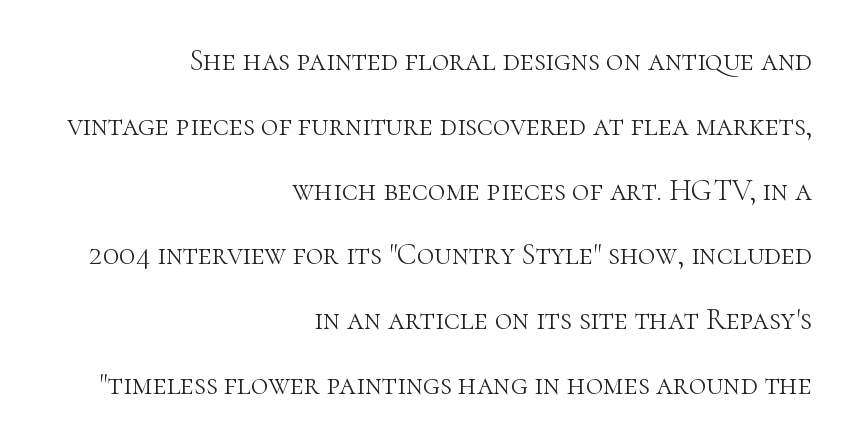
Q: Is the text bold? A: No.
Q: Is the text italic (slanted)? A: No, it is upright.
Q: Is the typeface a serif or a sans-serif typeface? A: Serif.
Q: Is the text underlined? A: No.
Q: How is the paragraph aligned? A: Right-aligned.
Q: Is the spacing between letters normal or unusually wide? A: Normal.
Q: Is the spacing between lines tight, normal or loose? A: Loose.
Q: Width (condensed, normal, or wide)? A: Normal.
Q: Stroke contrast? A: High.
Q: x-height? A: Medium.
Q: Monospaced? A: No.
